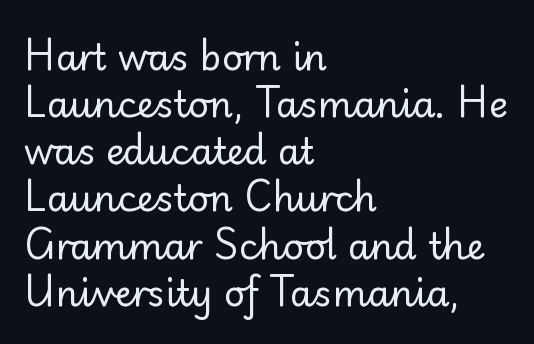
Q: Is the text bold? A: No.
Q: Is the text italic (slanted)? A: No, it is upright.
Q: Is the typeface a serif or a sans-serif typeface? A: Sans-serif.
Q: Is the text underlined? A: No.
Q: How is the paragraph aligned? A: Left-aligned.
Q: Is the spacing between letters normal or unusually wide? A: Normal.
Q: Is the spacing between lines tight, normal or loose? A: Normal.
Q: Width (condensed, normal, or wide)? A: Normal.
Q: Stroke contrast? A: Low.
Q: x-height? A: Small.
Q: Monospaced? A: No.
